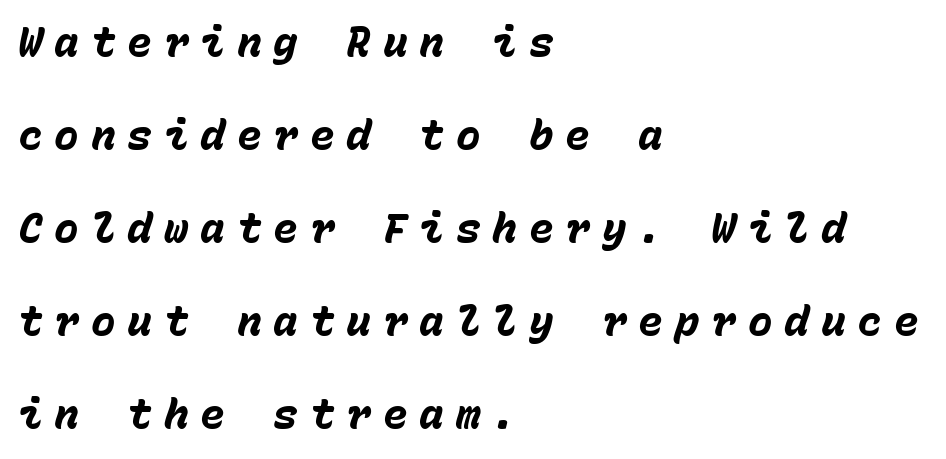
Typesetter's note: full bold, strokes at maximum text heaviness. Anything drawn beneath the words? Only blank space. Look at the tracking — it's clearly loosened, letters drifting apart. The typography opts for an oblique posture over an upright one.
